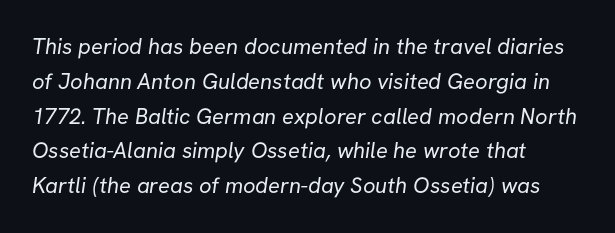
{"bold": "no", "underline": "no", "align": "left", "line_spacing": "normal", "line_spacing_ratio": 1.58, "letter_spacing": "normal", "letter_spacing_em": 0.0, "glyph_px": 22}
